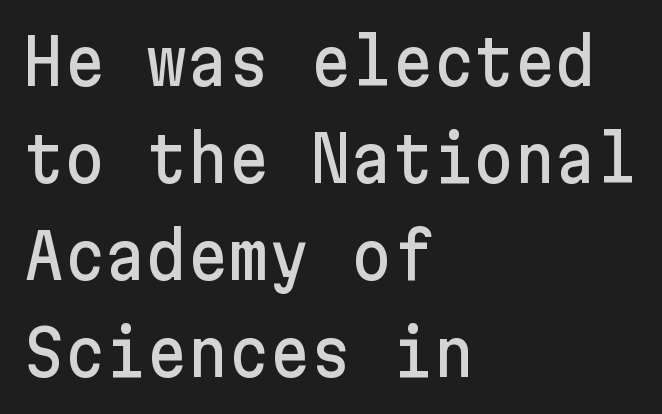
{"serif": "no", "italic": "no", "width": "normal", "stroke_contrast": "low", "x_height": "medium", "underline": "no", "align": "left", "line_spacing": "normal", "line_spacing_ratio": 1.54, "letter_spacing": "normal", "letter_spacing_em": 0.0, "glyph_px": 63}
